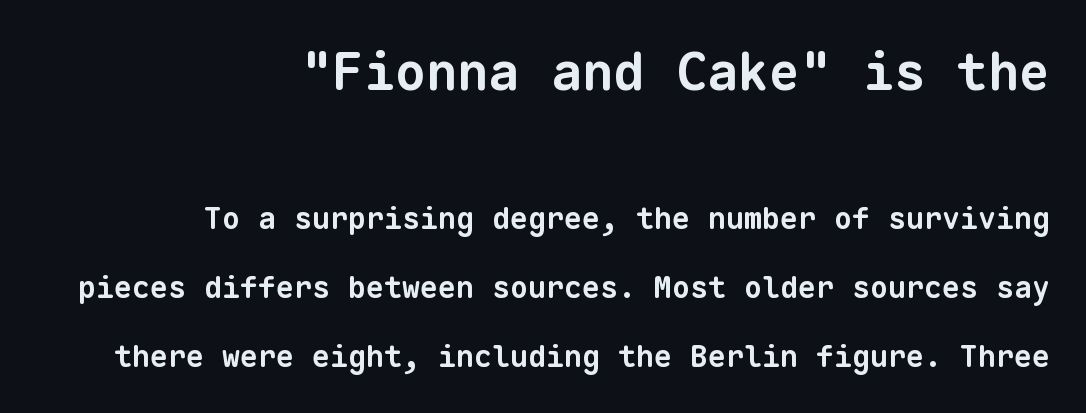
Q: Is the text bold? A: Yes.
Q: Is the typeface a serif or a sans-serif typeface? A: Sans-serif.
Q: Is the text underlined? A: No.
Q: How is the paragraph aligned? A: Right-aligned.
Q: Is the spacing between letters normal or unusually wide? A: Normal.
Q: Is the spacing between lines tight, normal or loose? A: Loose.
Q: Which block of text is set in a larger size, the first (top) or the second (bottom)? A: The first (top) one.
Q: Width (condensed, normal, or wide)? A: Normal.
Q: Stroke contrast? A: Low.
Q: x-height? A: Medium.
Q: Monospaced? A: Yes.
